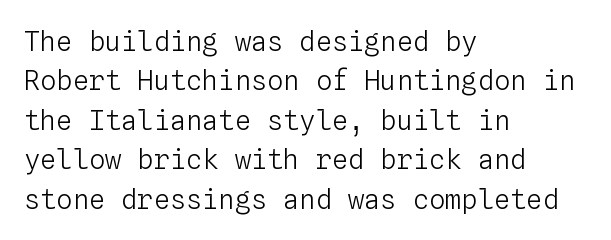
Q: Is the text bold? A: No.
Q: Is the text italic (slanted)? A: No, it is upright.
Q: Is the text underlined? A: No.
Q: How is the paragraph aligned? A: Left-aligned.
Q: Is the spacing between letters normal or unusually wide? A: Normal.
Q: Is the spacing between lines tight, normal or loose? A: Normal.
